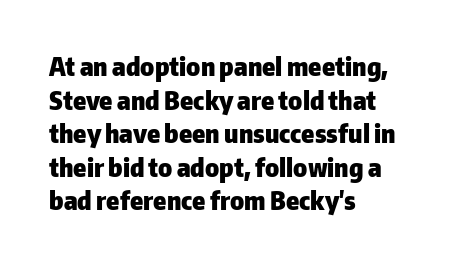
Regarding leading, the lines here are spaced in the standard way. Nothing unusual about the tracking: characters are spaced as the font intends. Clear beneath every line of the passage. The compositor pushed each line to the left boundary. Ascenders rise straight up at ninety degrees. The font is running at its bold setting.
